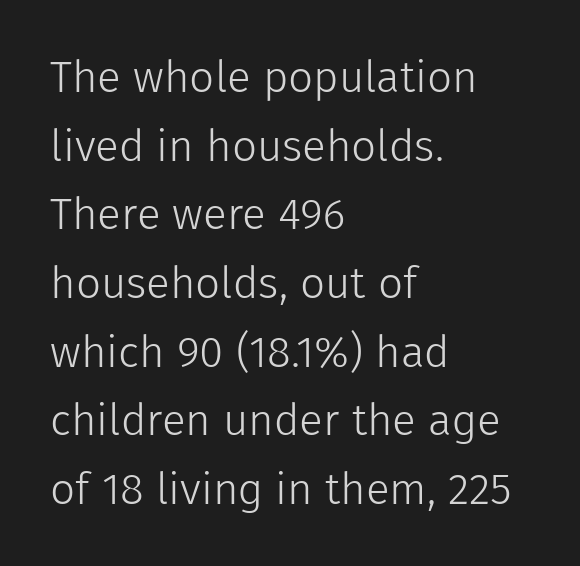
{"serif": "no", "italic": "no", "bold": "no", "weight": "light", "width": "normal", "stroke_contrast": "low", "x_height": "medium", "monospaced": "no", "underline": "no", "align": "left", "line_spacing": "normal", "line_spacing_ratio": 1.56, "letter_spacing": "normal", "letter_spacing_em": 0.0, "glyph_px": 44}
